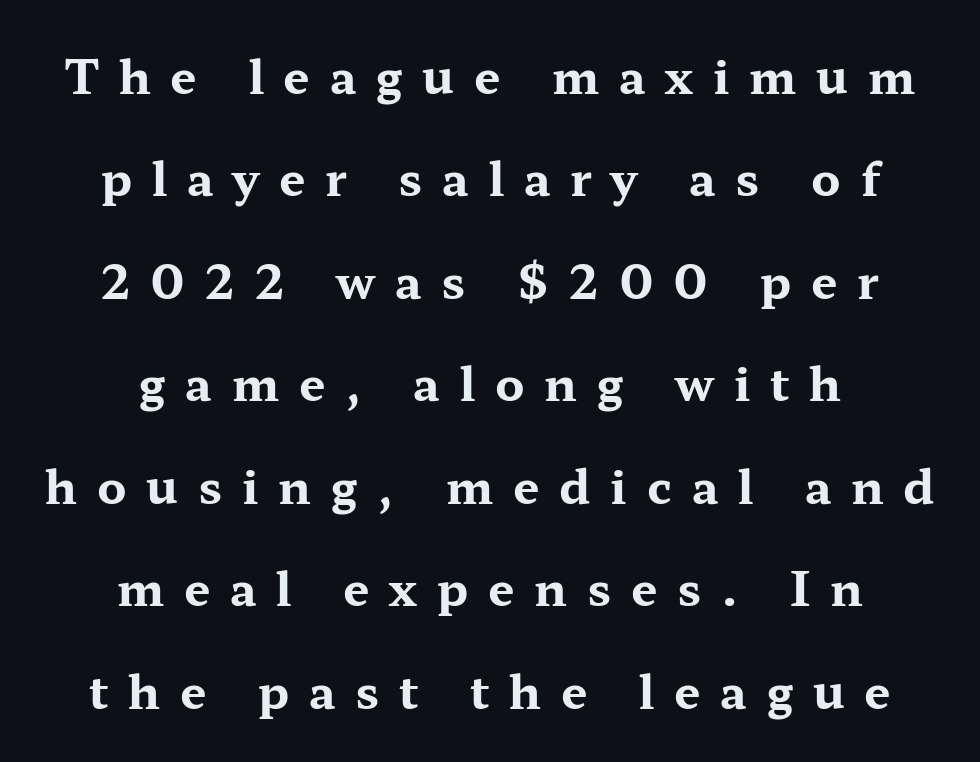
Weight check: bold — yes, fully. The designer went with a serif here, giving each stem small feet. Honestly, there is no underline to notice here at all. These lines were composed using upright roman letters. Horizontal alignment here is central, giving a formal, balanced look. If you measured baseline to baseline, you'd find a long distance.
